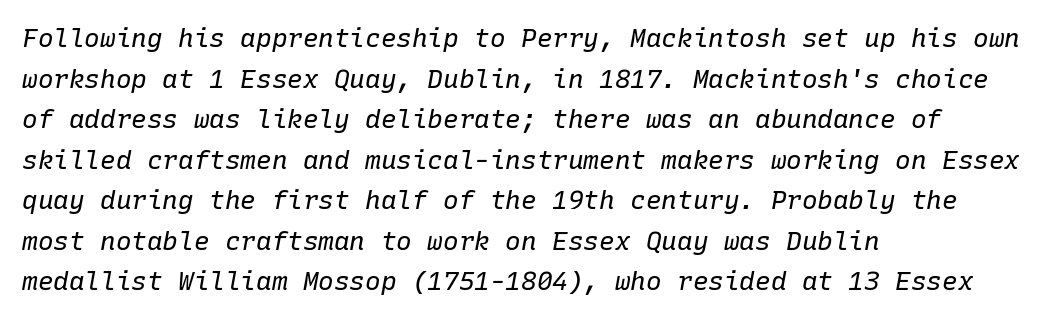
Q: Is the text bold? A: No.
Q: Is the text italic (slanted)? A: Yes, it leans right by about 10 degrees.
Q: Is the text underlined? A: No.
Q: How is the paragraph aligned? A: Left-aligned.
Q: Is the spacing between letters normal or unusually wide? A: Normal.
Q: Is the spacing between lines tight, normal or loose? A: Normal.
